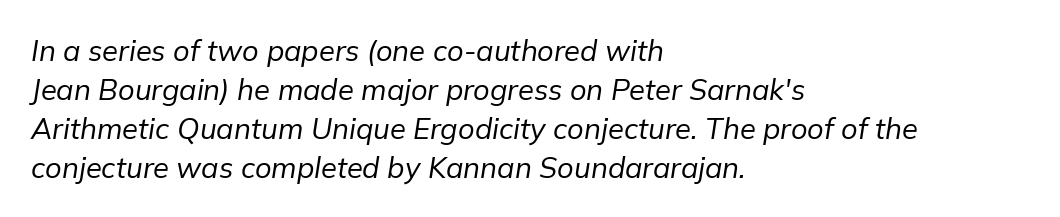
The rendering anchors every line to the left-hand side. Varying glyph widths throughout — classic text-font behaviour. Bare-footed words on every line. Weight: regular or lighter. One glance says typical: line gaps are just what's usual.
